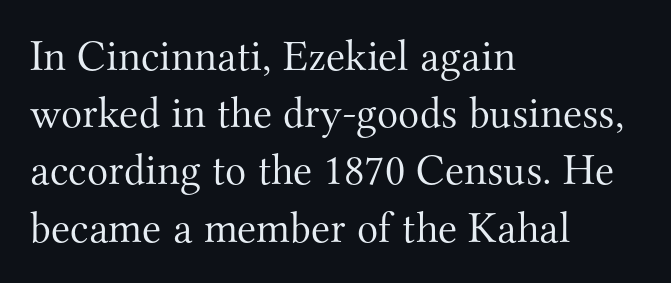
{"serif": "yes", "italic": "no", "bold": "no", "weight": "light", "width": "normal", "stroke_contrast": "medium", "x_height": "small", "monospaced": "no", "underline": "no", "align": "left", "line_spacing": "normal", "line_spacing_ratio": 1.3, "letter_spacing": "normal", "letter_spacing_em": 0.0, "glyph_px": 44}
